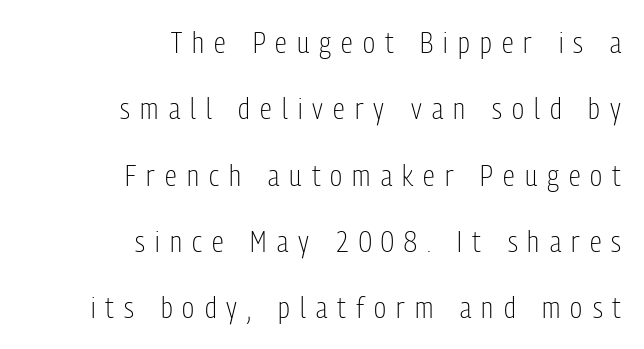
{"serif": "no", "italic": "no", "bold": "no", "weight": "light", "width": "condensed", "stroke_contrast": "low", "x_height": "medium", "monospaced": "no", "underline": "no", "align": "right", "line_spacing": "loose", "line_spacing_ratio": 2.21, "letter_spacing": "wide", "letter_spacing_em": 0.34, "glyph_px": 30}
